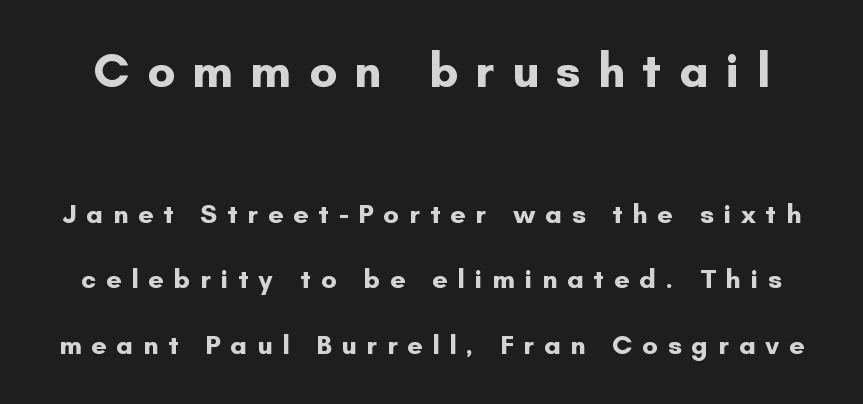
The image shows 48 px bold sans-serif type, upright; set loose line spacing (2.44x), unusually wide letter spacing (+0.36 em), not underlined; the first (top) block is 1.78x larger; low stroke contrast and a small x-height.
